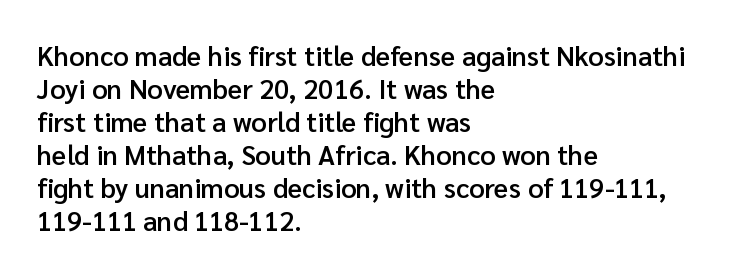
The image shows 27 px text type, upright; set left-aligned, line spacing 1.22x, normal letter spacing, not underlined.
